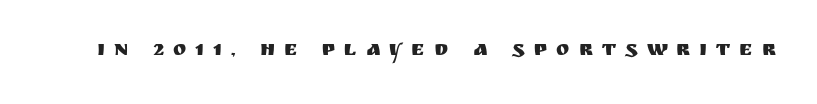
{"italic": "no", "underline": "no", "letter_spacing": "wide", "letter_spacing_em": 0.45, "glyph_px": 20}
